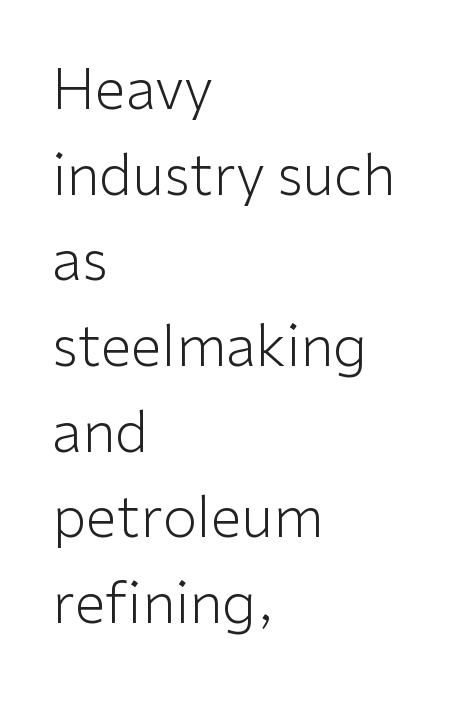
The strip under each line holds only bare page. The rendering uses natural spacing where letterforms have individual widths. Each line starts at the same left margin while the right side varies. It's the straight-up-and-down kind of type. Serif or sans? Sans — the stroke terminals are bare.
